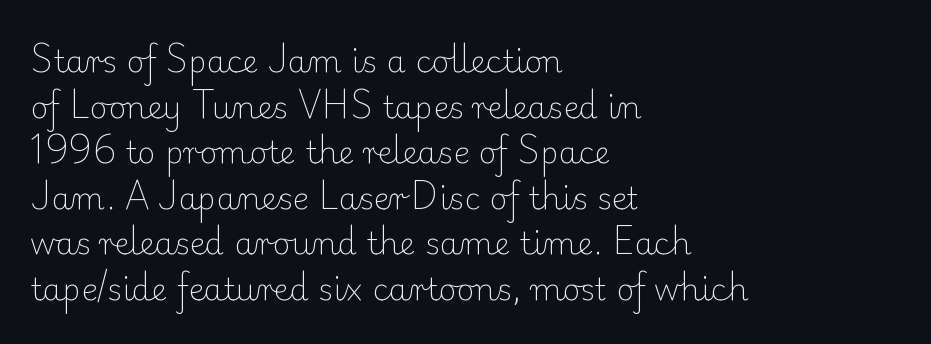
The image shows 31 px light serif type, upright; set left-aligned, normal line spacing (1.47x), normal letter spacing, not underlined; low stroke contrast and a small x-height.
